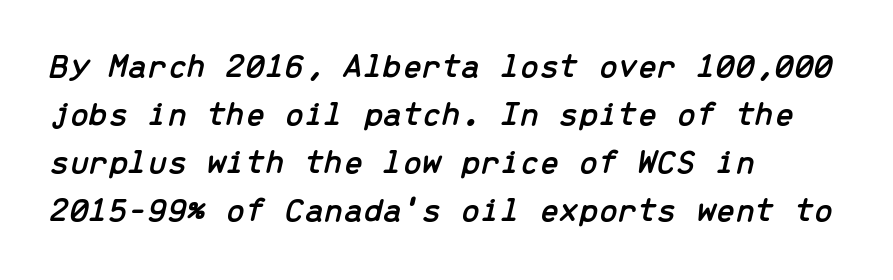
Q: Is the text italic (slanted)? A: Yes, it leans right by about 13 degrees.
Q: Is the text underlined? A: No.
Q: How is the paragraph aligned? A: Left-aligned.
Q: Is the spacing between letters normal or unusually wide? A: Normal.
Q: Is the spacing between lines tight, normal or loose? A: Normal.
Q: Width (condensed, normal, or wide)? A: Normal.
Q: Stroke contrast? A: Low.
Q: x-height? A: Medium.
Q: Monospaced? A: Yes.
